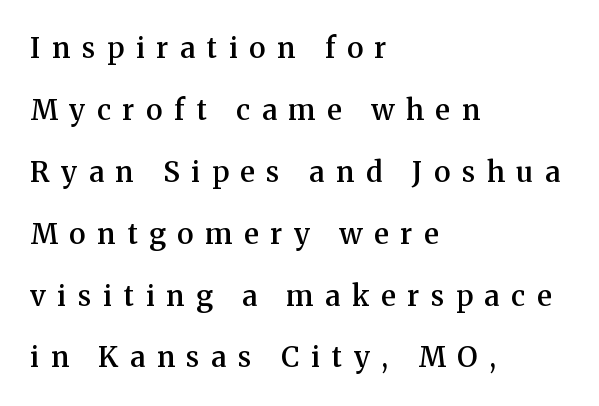
Q: Is the text bold? A: Semi-bold.
Q: Is the text italic (slanted)? A: No, it is upright.
Q: Is the typeface a serif or a sans-serif typeface? A: Serif.
Q: Is the text underlined? A: No.
Q: How is the paragraph aligned? A: Left-aligned.
Q: Is the spacing between letters normal or unusually wide? A: Unusually wide.
Q: Is the spacing between lines tight, normal or loose? A: Loose.
Q: Width (condensed, normal, or wide)? A: Normal.
Q: Stroke contrast? A: Medium.
Q: x-height? A: Medium.
Q: Monospaced? A: No.
